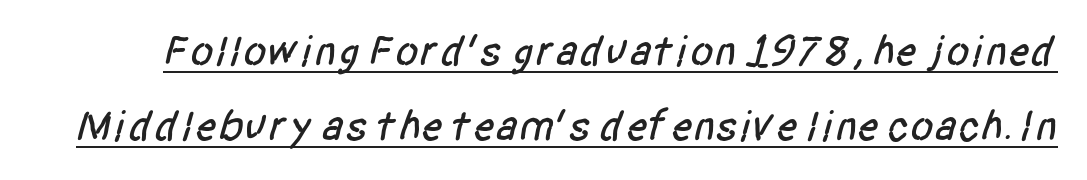
Q: Is the typeface a serif or a sans-serif typeface? A: Sans-serif.
Q: Is the text underlined? A: Yes.
Q: Is the spacing between letters normal or unusually wide? A: Normal.
Q: Width (condensed, normal, or wide)? A: Condensed.
Q: Stroke contrast? A: Low.
Q: x-height? A: Large.
Q: Monospaced? A: No.
